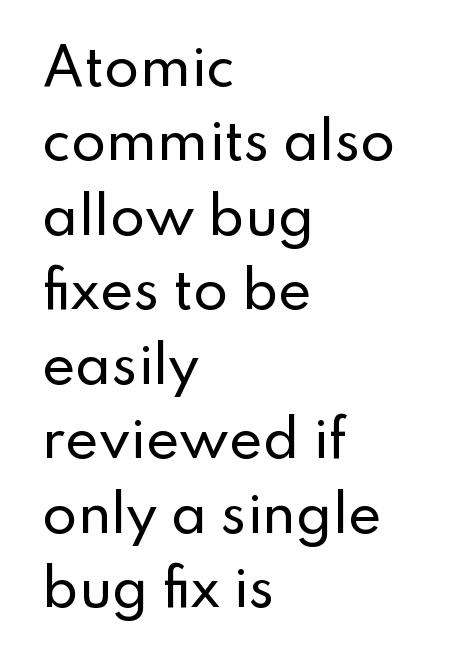
The image shows 51 px sans-serif type, upright; set left-aligned, normal line spacing (1.46x), normal letter spacing, not underlined; low stroke contrast and a small x-height.
